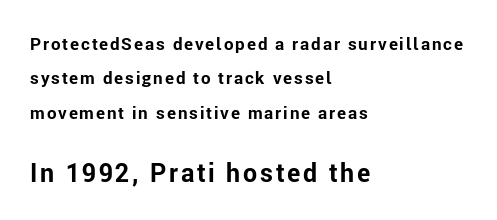
{"italic": "no", "bold": "yes", "underline": "no", "align": "left", "line_spacing": "loose", "line_spacing_ratio": 2.02, "larger_block": "second", "size_ratio": 1.47, "glyph_px": 25}
